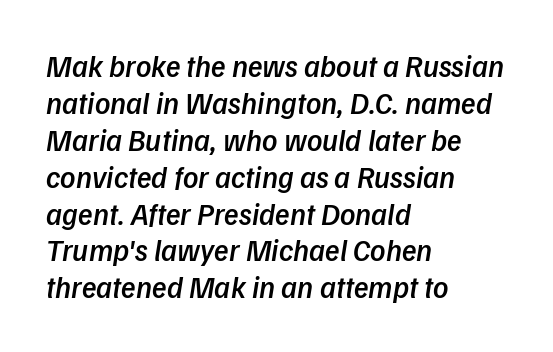
The image shows 30 px semibold type, italic (leaning right); set left-aligned, line spacing 1.23x, normal letter spacing, not underlined; low stroke contrast and a medium x-height.
